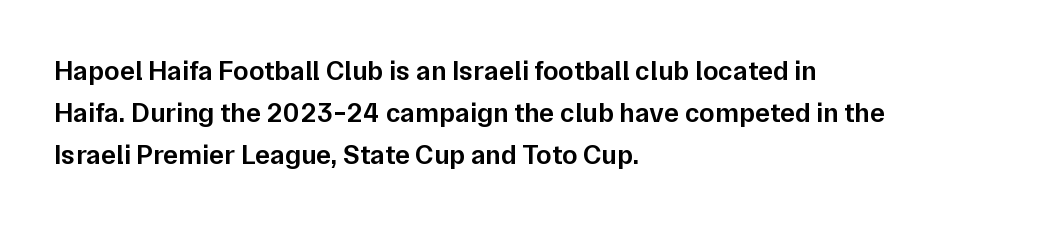
Spacing verdict: proportional, widths tailored to each character. Compared with a centered layout, this one pins lines to the left instead. As a designer I'd log this as weight 600, semibold. Style check: upright. Normally led — the rows are evenly, conventionally spaced. Nothing unusual about the tracking: characters are spaced as the font intends.
